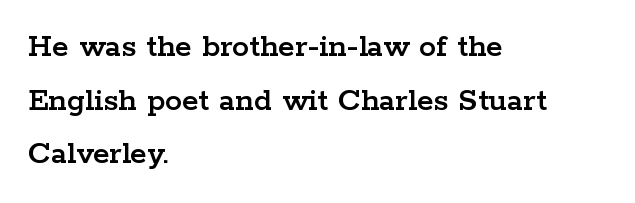
{"serif": "yes", "italic": "no", "width": "wide", "stroke_contrast": "low", "x_height": "medium", "monospaced": "no", "underline": "no", "align": "left", "line_spacing": "normal", "line_spacing_ratio": 1.58, "letter_spacing": "normal", "letter_spacing_em": 0.0, "glyph_px": 34}
